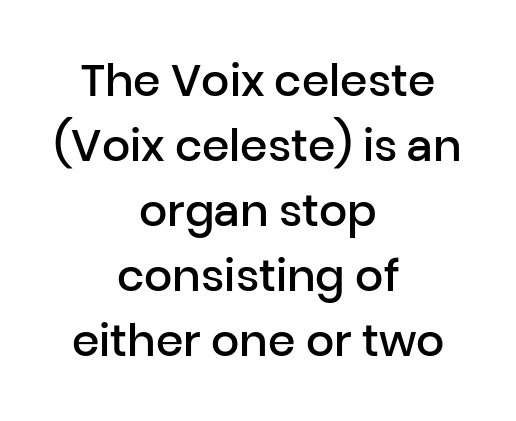
{"serif": "no", "italic": "no", "bold": "semi", "weight": "semibold", "width": "normal", "stroke_contrast": "low", "x_height": "medium", "monospaced": "no", "underline": "no", "align": "center", "line_spacing": "normal", "line_spacing_ratio": 1.48, "letter_spacing": "normal", "letter_spacing_em": 0.0, "glyph_px": 44}
